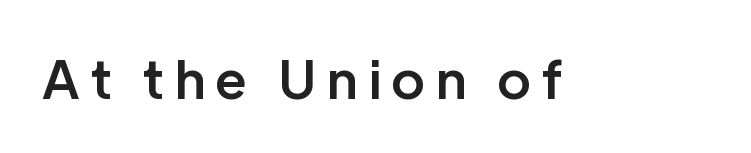
Beneath every word, the page is bare. Designer's note — italics off, roman on. Summary of weight: moderately heavy, a semibold. Classification — sans serif.
